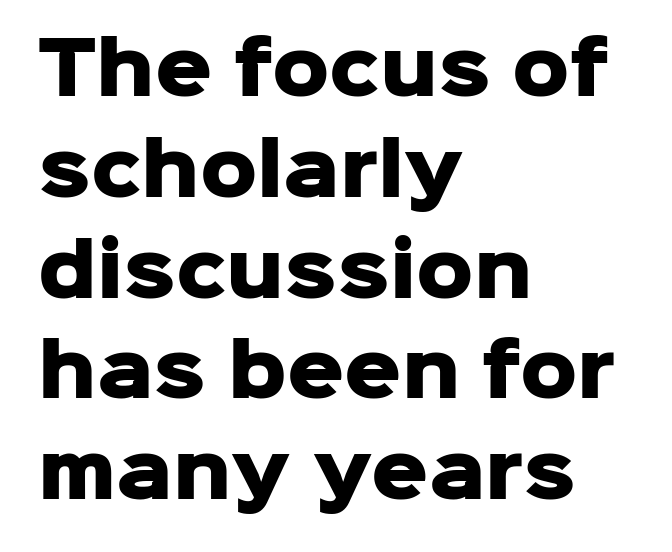
Q: Is the text bold? A: Yes.
Q: Is the text italic (slanted)? A: No, it is upright.
Q: Is the typeface a serif or a sans-serif typeface? A: Sans-serif.
Q: Is the text underlined? A: No.
Q: How is the paragraph aligned? A: Left-aligned.
Q: Is the spacing between letters normal or unusually wide? A: Normal.
Q: Is the spacing between lines tight, normal or loose? A: Normal.
Q: Width (condensed, normal, or wide)? A: Normal.
Q: Stroke contrast? A: Low.
Q: x-height? A: Medium.
Q: Monospaced? A: No.
